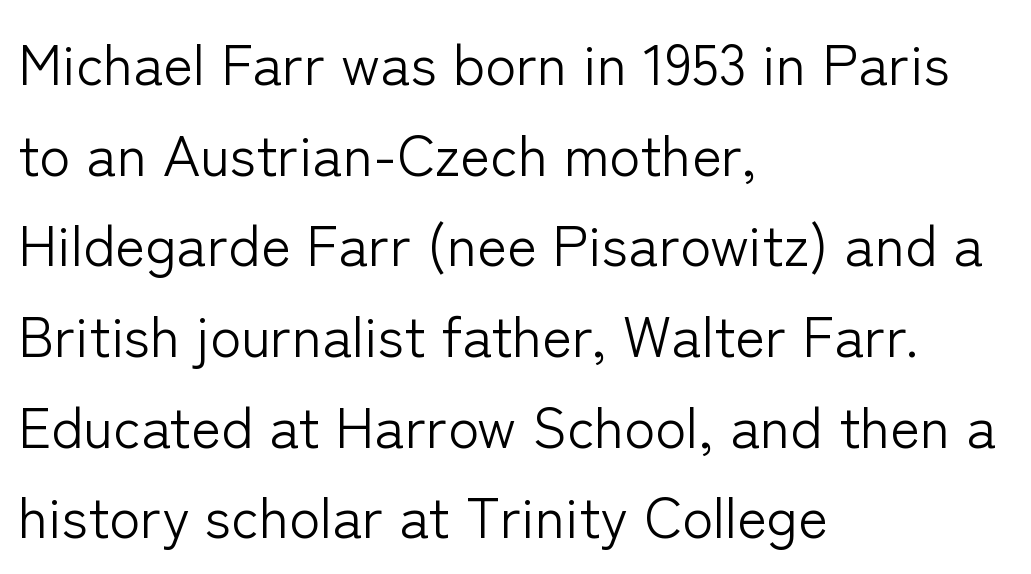
Q: Is the text bold? A: No.
Q: Is the text italic (slanted)? A: No, it is upright.
Q: Is the typeface a serif or a sans-serif typeface? A: Sans-serif.
Q: Is the text underlined? A: No.
Q: How is the paragraph aligned? A: Left-aligned.
Q: Is the spacing between letters normal or unusually wide? A: Normal.
Q: Is the spacing between lines tight, normal or loose? A: Normal.
Q: Width (condensed, normal, or wide)? A: Normal.
Q: Stroke contrast? A: Low.
Q: x-height? A: Medium.
Q: Monospaced? A: No.
